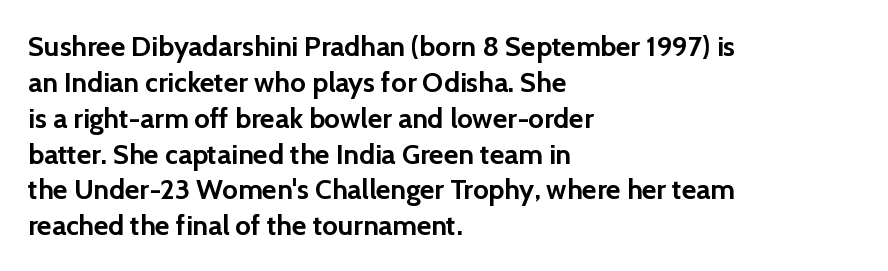
The image shows 28 px semibold sans-serif type, upright; set left-aligned, normal line spacing (1.28x), normal letter spacing, not underlined; a medium x-height.
